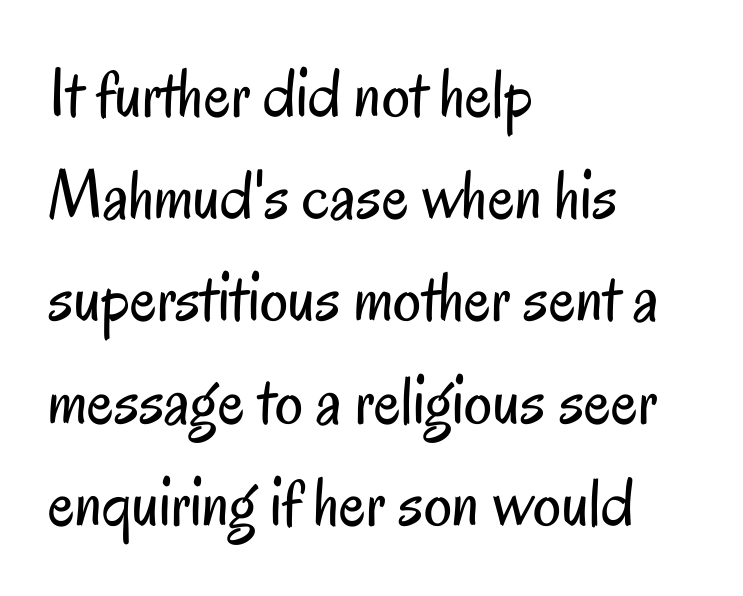
{"serif": "no", "italic": "no", "bold": "no", "weight": "regular", "width": "condensed", "stroke_contrast": "low", "x_height": "small", "monospaced": "no", "underline": "no", "align": "left", "line_spacing": "normal", "line_spacing_ratio": 1.46, "letter_spacing": "normal", "letter_spacing_em": 0.0, "glyph_px": 70}
